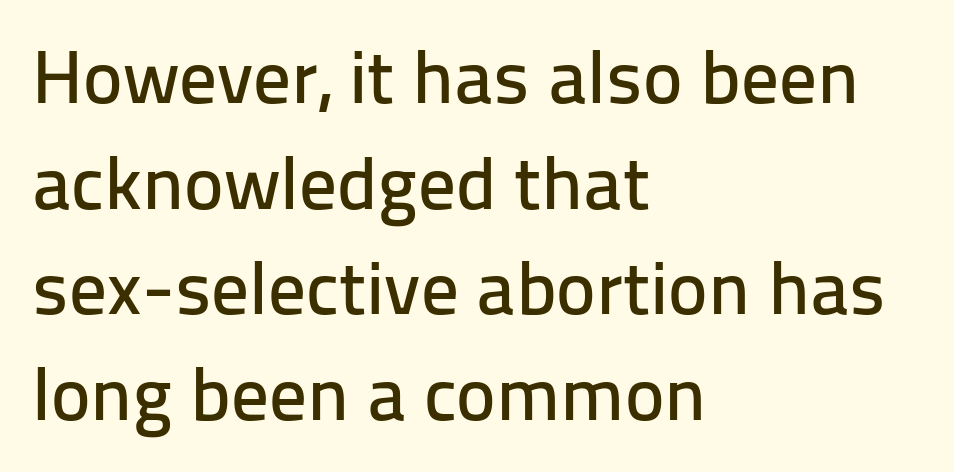
Tracking value appears to be zero — textbook default spacing. The lines in this sample share a left origin and differ only in where they stop. The foot of each line stays bare and open. Proportional: the letters do not fall into vertical columns. This is sans-serif lettering, the kind often seen on screens and signage.
